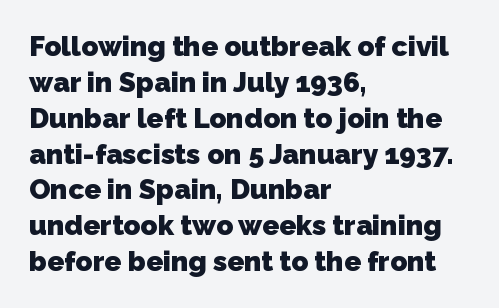
These lines are set flush left with a ragged right edge. If you measured baseline to baseline, you'd find a middling distance. Letter spacing: default. Check where the strokes stop: nothing finishes them off — pure sans.
